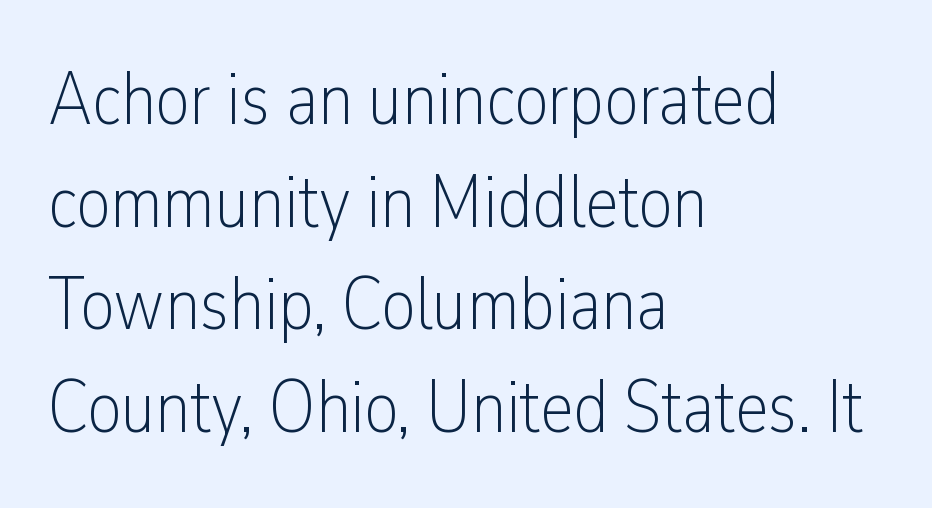
Note the varied advance widths — an 'i' is clearly narrower than an 'm'. The letters stand upright; this is a roman face. Heft: none added — not bold. The lines in this sample share a left origin and differ only in where they stop. The space beneath each line is pristine and unruled. Words appear dense and cohesive because spacing is normal.
